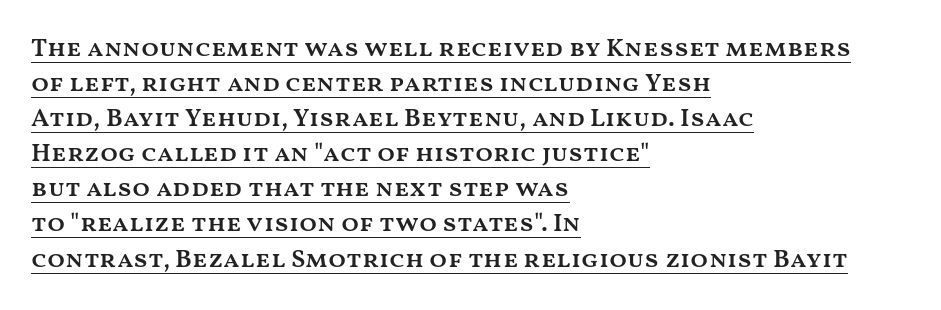
Q: Is the text bold? A: Semi-bold.
Q: Is the text italic (slanted)? A: No, it is upright.
Q: Is the text underlined? A: Yes.
Q: How is the paragraph aligned? A: Left-aligned.
Q: Is the spacing between letters normal or unusually wide? A: Normal.
Q: Is the spacing between lines tight, normal or loose? A: Normal.
